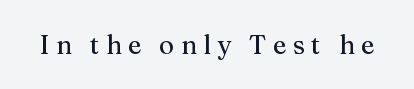
Q: Is the text bold? A: No.
Q: Is the text italic (slanted)? A: No, it is upright.
Q: Is the text underlined? A: No.
Q: Is the spacing between letters normal or unusually wide? A: Unusually wide.
